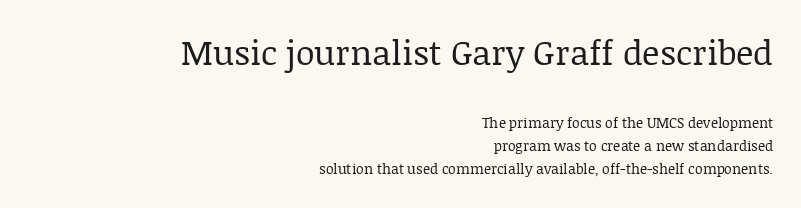
Q: Is the text bold? A: No.
Q: Is the text italic (slanted)? A: No, it is upright.
Q: Is the typeface a serif or a sans-serif typeface? A: Serif.
Q: Is the text underlined? A: No.
Q: How is the paragraph aligned? A: Right-aligned.
Q: Is the spacing between letters normal or unusually wide? A: Normal.
Q: Is the spacing between lines tight, normal or loose? A: Normal.
Q: Which block of text is set in a larger size, the first (top) or the second (bottom)? A: The first (top) one.
Q: Width (condensed, normal, or wide)? A: Normal.
Q: Stroke contrast? A: Low.
Q: x-height? A: Large.
Q: Monospaced? A: No.
